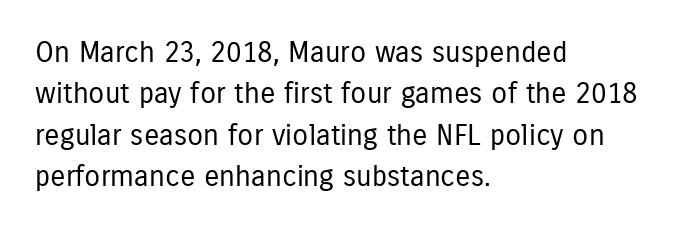
Q: Is the text bold? A: No.
Q: Is the text italic (slanted)? A: No, it is upright.
Q: Is the typeface a serif or a sans-serif typeface? A: Sans-serif.
Q: Is the text underlined? A: No.
Q: How is the paragraph aligned? A: Left-aligned.
Q: Is the spacing between letters normal or unusually wide? A: Normal.
Q: Is the spacing between lines tight, normal or loose? A: Normal.
Q: Width (condensed, normal, or wide)? A: Condensed.
Q: Stroke contrast? A: Low.
Q: x-height? A: Medium.
Q: Monospaced? A: No.
